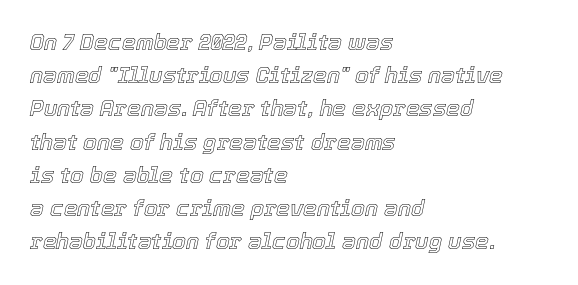
The image shows 22 px text type, italic (leaning right); set left-aligned, normal line spacing (1.51x), normal letter spacing, not underlined.
